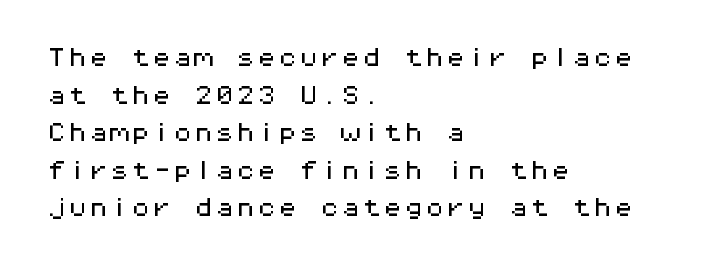
The image shows 21 px text type, upright; set left-aligned, line spacing 1.79x, normal letter spacing, not underlined.
